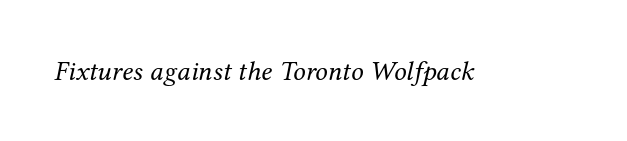
Q: Is the text bold? A: No.
Q: Is the text italic (slanted)? A: Yes, it leans right by about 12 degrees.
Q: Is the typeface a serif or a sans-serif typeface? A: Serif.
Q: Is the text underlined? A: No.
Q: Is the spacing between letters normal or unusually wide? A: Normal.
Q: Width (condensed, normal, or wide)? A: Normal.
Q: Stroke contrast? A: Medium.
Q: x-height? A: Medium.
Q: Monospaced? A: No.
